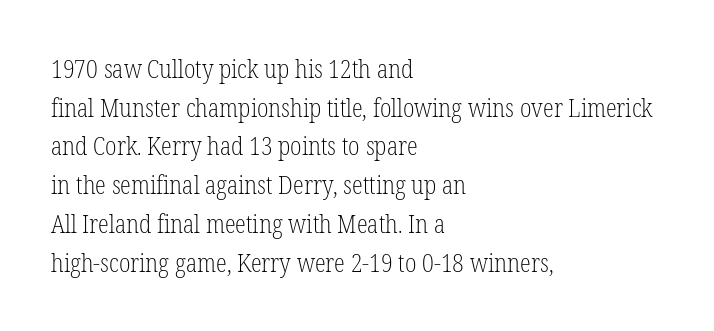
Notice how descenders clear the ascenders below comfortably — that's standard leading. Posture: vertical. Letter spacing: default. This rendering uses left alignment, leaving the right contour irregular.
